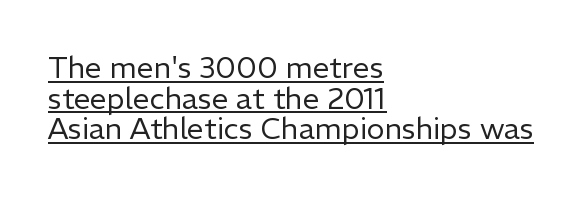
A baseline rule has been typeset under these characters. Nobody touched the tracking dial on this one. Interline gaps are noticeably narrow in this sample. Every character sits straight up, as roman type does.
